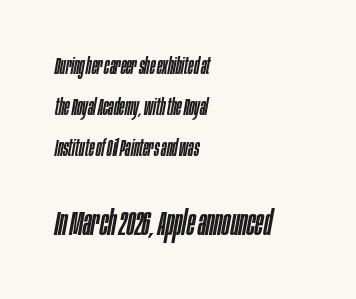
The image shows 35 px condensed type, italic (leaning right); set left-aligned, line spacing 1.79x, normal letter spacing, not underlined; the second (bottom) block is 1.52x larger; low stroke contrast and a large x-height.
